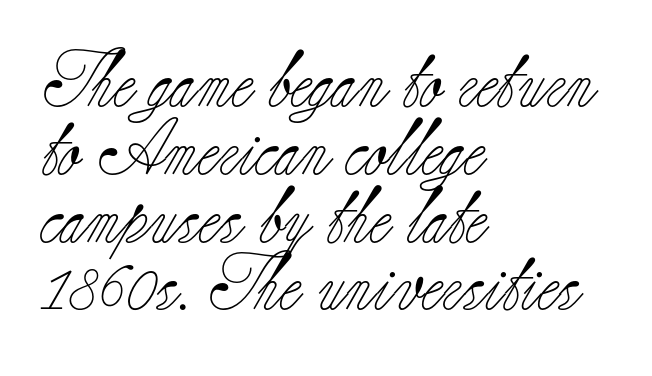
I'd call this a serif setting — the letters wear small feet. Stem width sits at or under what a default text font uses. A classic flush-left, rag-right setting is used for this passage. The passage shown is not underscored anywhere.
